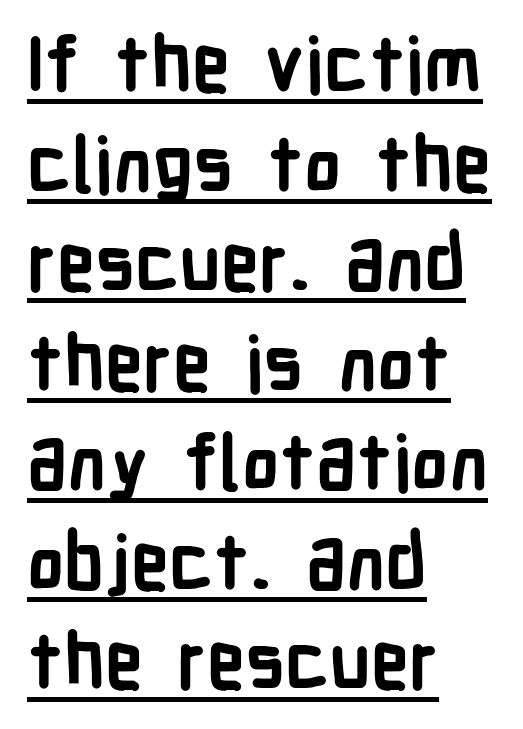
The image shows 76 px semibold, condensed sans-serif type, upright; set left-aligned, normal line spacing (1.31x), normal letter spacing, underlined; low stroke contrast and a medium x-height.
